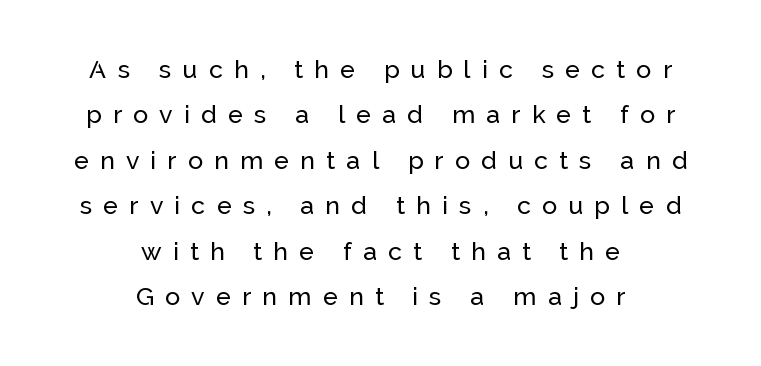
{"italic": "no", "underline": "no", "align": "center", "line_spacing_ratio": 1.82, "letter_spacing": "wide", "letter_spacing_em": 0.45, "glyph_px": 25}
